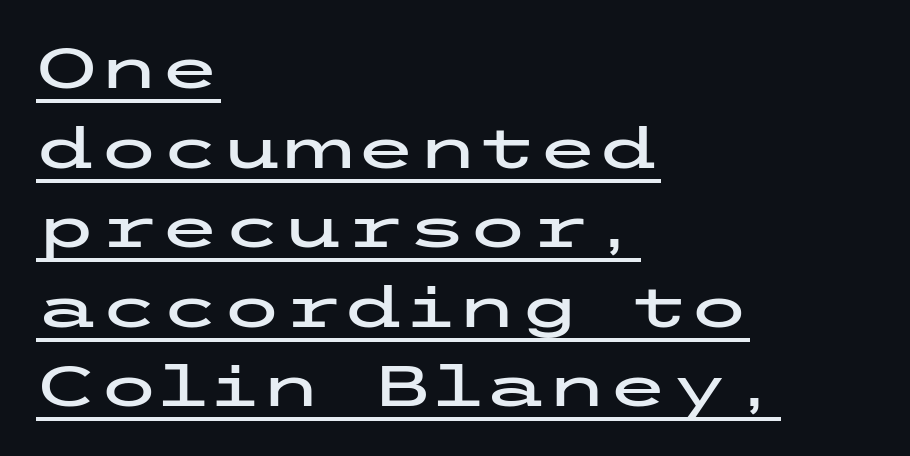
The image shows 56 px wide sans-serif type, upright; set left-aligned, normal line spacing (1.42x), normal letter spacing, underlined; low stroke contrast and a medium x-height.
